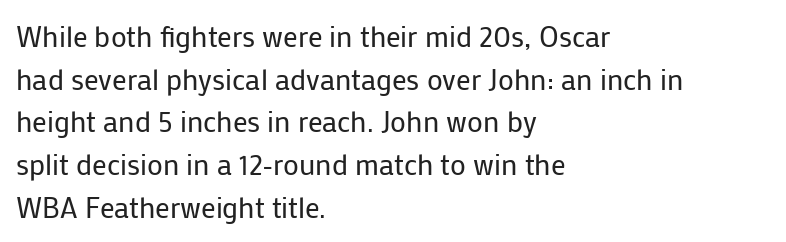
Q: Is the text bold? A: No.
Q: Is the text italic (slanted)? A: No, it is upright.
Q: Is the typeface a serif or a sans-serif typeface? A: Sans-serif.
Q: Is the text underlined? A: No.
Q: How is the paragraph aligned? A: Left-aligned.
Q: Is the spacing between letters normal or unusually wide? A: Normal.
Q: Is the spacing between lines tight, normal or loose? A: Normal.
Q: Width (condensed, normal, or wide)? A: Normal.
Q: Stroke contrast? A: Low.
Q: x-height? A: Medium.
Q: Monospaced? A: No.
